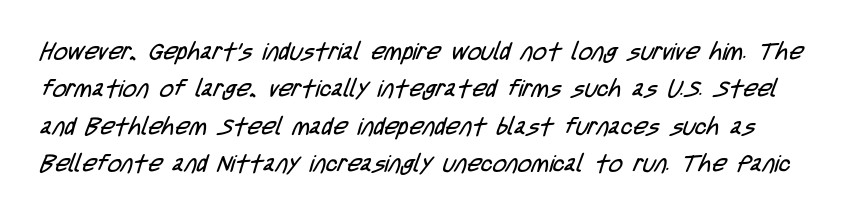
If you measured baseline to baseline, you'd find a middling distance. Nobody drew a line under any word here. Characters follow at the spacing the type designer built in. Letters have the restrained weight of plain body copy at most.
